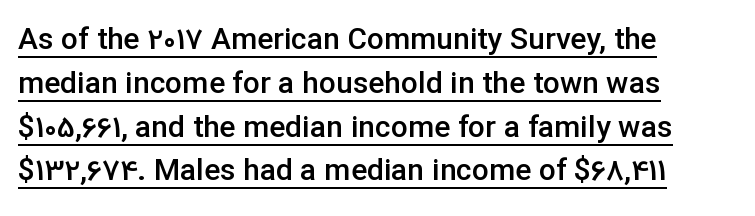
The image shows 30 px semibold sans-serif type, upright; set left-aligned, normal line spacing (1.46x), normal letter spacing, underlined; low stroke contrast and a medium x-height.
